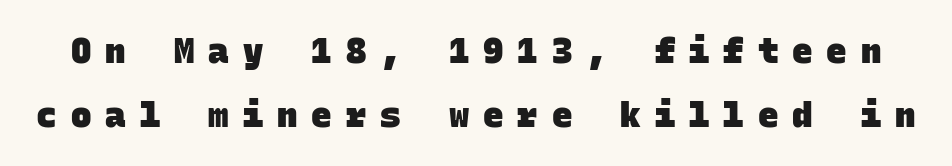
The image shows 34 px heavy sans-serif type, monospaced; set line spacing 1.88x, unusually wide letter spacing (+0.41 em), not underlined; low stroke contrast and a large x-height.
